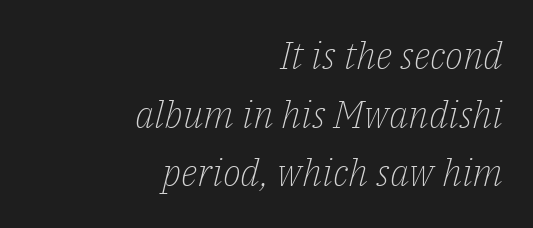
The image shows 38 px light serif type, italic (leaning right); set right-aligned, normal line spacing (1.54x), normal letter spacing, not underlined; low stroke contrast and a medium x-height.
